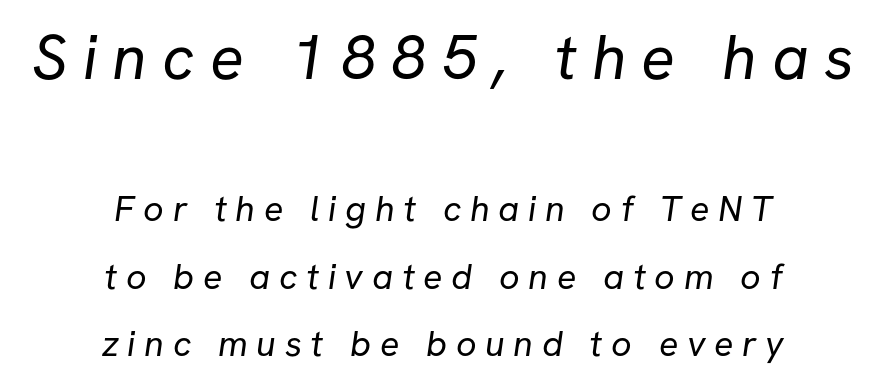
The rendering uses natural spacing where letterforms have individual widths. Casual observation: everything's sitting right in the middle. Check the space under the baseline: it is left empty. These two chunks differ in scale, with the top chunk taking the larger measure. These glyphs show unthickened strokes, regular width or finer. Look at the bottom of the vertical strokes: they stop flat, with no serifs.
